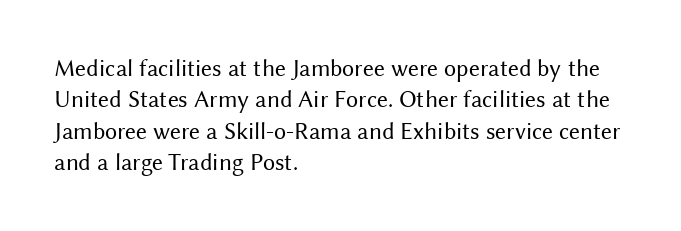
{"italic": "no", "bold": "no", "underline": "no", "align": "left", "line_spacing": "normal", "line_spacing_ratio": 1.31, "letter_spacing": "normal", "letter_spacing_em": 0.0, "glyph_px": 24}
